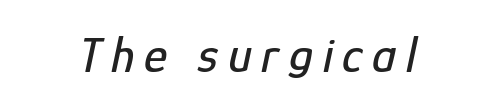
The image shows 50 px condensed type, italic (leaning right); set not underlined; low stroke contrast and a medium x-height.
